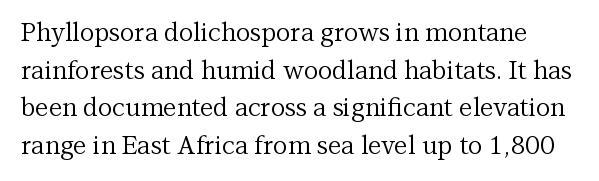
Q: Is the text bold? A: No.
Q: Is the text italic (slanted)? A: No, it is upright.
Q: Is the text underlined? A: No.
Q: Is the spacing between letters normal or unusually wide? A: Normal.
Q: Is the spacing between lines tight, normal or loose? A: Normal.
